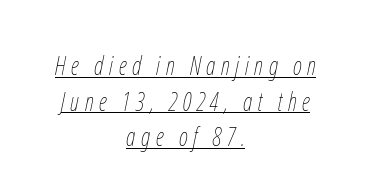
The image shows 25 px text type, italic (leaning right); set centered, normal line spacing (1.43x), unusually wide letter spacing (+0.22 em), underlined.
